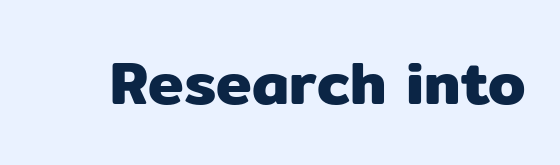
{"serif": "no", "italic": "no", "width": "normal", "stroke_contrast": "low", "x_height": "medium", "monospaced": "no", "underline": "no", "letter_spacing": "normal", "letter_spacing_em": 0.0, "glyph_px": 60}
